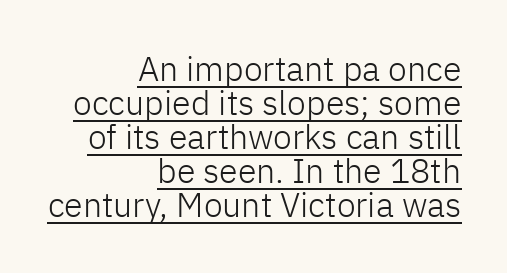
The image shows 34 px light sans-serif type, upright; set right-aligned, tight line spacing (1.0x), normal letter spacing, underlined; low stroke contrast and a medium x-height.
